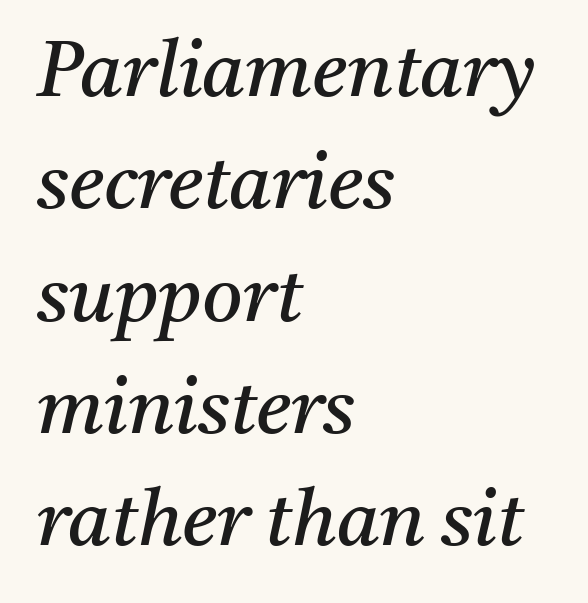
Q: Is the text bold? A: No.
Q: Is the text italic (slanted)? A: Yes, it leans right by about 11 degrees.
Q: Is the typeface a serif or a sans-serif typeface? A: Serif.
Q: Is the text underlined? A: No.
Q: How is the paragraph aligned? A: Left-aligned.
Q: Is the spacing between letters normal or unusually wide? A: Normal.
Q: Is the spacing between lines tight, normal or loose? A: Normal.
Q: Width (condensed, normal, or wide)? A: Normal.
Q: Stroke contrast? A: Medium.
Q: x-height? A: Medium.
Q: Monospaced? A: No.
